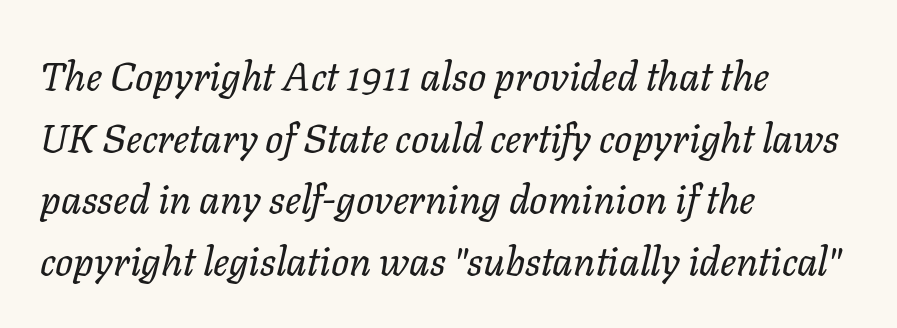
Q: Is the text bold? A: No.
Q: Is the text italic (slanted)? A: Yes, it leans right by about 11 degrees.
Q: Is the text underlined? A: No.
Q: How is the paragraph aligned? A: Left-aligned.
Q: Is the spacing between letters normal or unusually wide? A: Normal.
Q: Is the spacing between lines tight, normal or loose? A: Normal.
Q: Width (condensed, normal, or wide)? A: Normal.
Q: Stroke contrast? A: Low.
Q: x-height? A: Medium.
Q: Monospaced? A: No.
